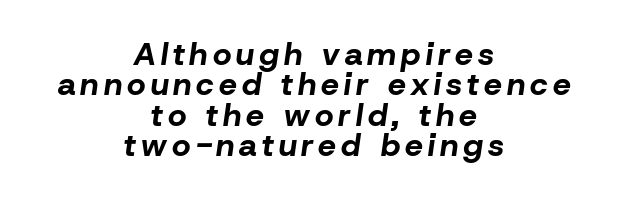
The image shows 32 px bold type, italic (leaning right); set centered, tight line spacing (0.95x), not underlined; low stroke contrast and a medium x-height.
